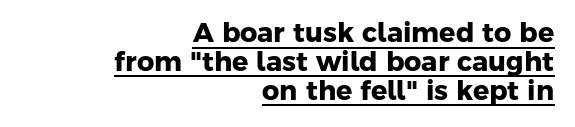
{"bold": "yes", "underline": "yes", "align": "right", "line_spacing": "tight", "line_spacing_ratio": 1.07, "letter_spacing": "normal", "letter_spacing_em": 0.0, "glyph_px": 27}
